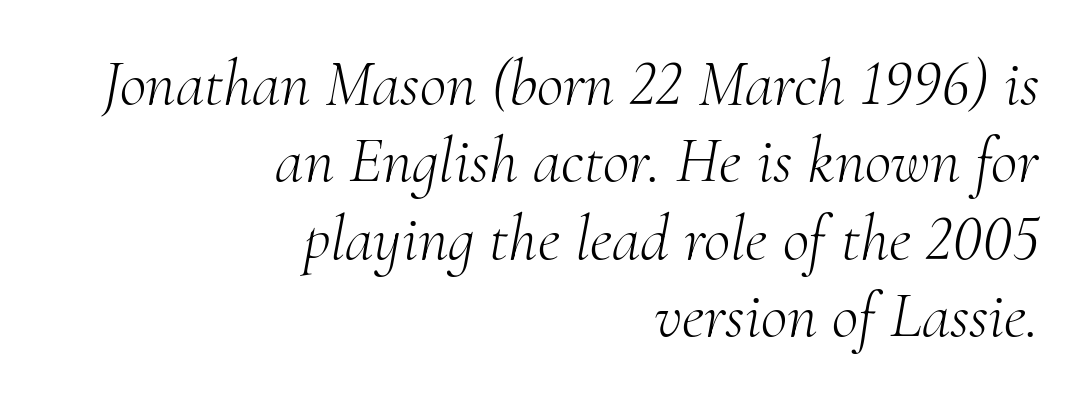
{"serif": "yes", "italic": "yes", "lean": "right", "slant_degrees": 10, "bold": "no", "weight": "light", "width": "normal", "stroke_contrast": "medium", "x_height": "small", "monospaced": "no", "underline": "no", "align": "right", "line_spacing_ratio": 1.19, "letter_spacing": "normal", "letter_spacing_em": 0.0, "glyph_px": 65}
